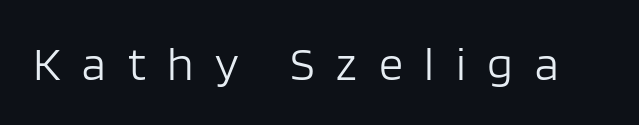
The string is rendered with underlining switched off. Each letter keeps its own natural width here, so spacing adapts to shape. Quick note: not italic, upright. The glyphs in this specimen are sans serif. These glyphs show unthickened strokes, regular width or finer. The line texture is sparse and dotted thanks to wide tracking.
